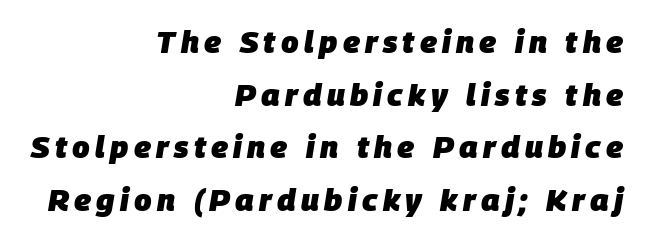
{"italic": "yes", "lean": "right", "slant_degrees": 9, "bold": "yes", "weight": "heavy", "width": "normal", "stroke_contrast": "low", "x_height": "large", "monospaced": "no", "underline": "no", "align": "right", "line_spacing": "normal", "line_spacing_ratio": 1.7, "glyph_px": 31}
